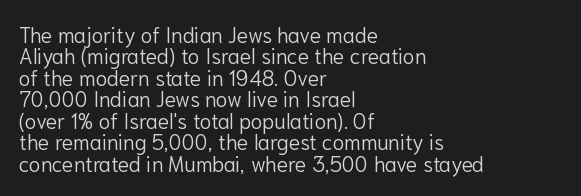
The image shows 21 px text type, upright; set left-aligned, tight line spacing (1.02x), normal letter spacing, not underlined.
